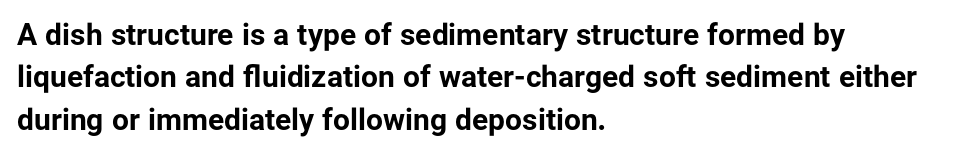
The image shows 30 px bold sans-serif type, upright; set left-aligned, normal line spacing (1.41x), normal letter spacing, not underlined; low stroke contrast and a medium x-height.
